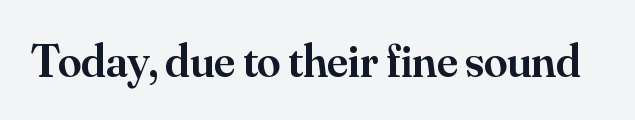
Q: Is the text bold? A: Semi-bold.
Q: Is the text italic (slanted)? A: No, it is upright.
Q: Is the typeface a serif or a sans-serif typeface? A: Serif.
Q: Is the text underlined? A: No.
Q: Is the spacing between letters normal or unusually wide? A: Normal.
Q: Width (condensed, normal, or wide)? A: Normal.
Q: Stroke contrast? A: Medium.
Q: x-height? A: Small.
Q: Monospaced? A: No.
